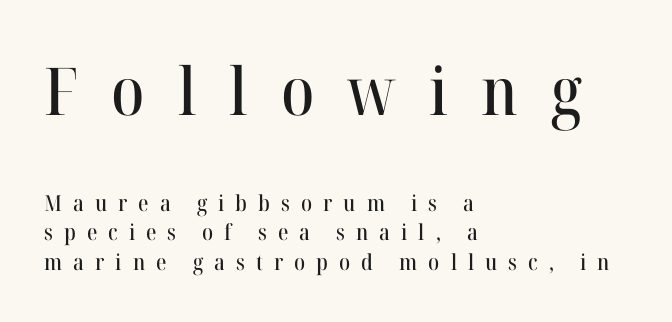
Q: Is the text italic (slanted)? A: No, it is upright.
Q: Is the typeface a serif or a sans-serif typeface? A: Serif.
Q: Is the text underlined? A: No.
Q: How is the paragraph aligned? A: Left-aligned.
Q: Is the spacing between letters normal or unusually wide? A: Unusually wide.
Q: Is the spacing between lines tight, normal or loose? A: Normal.
Q: Which block of text is set in a larger size, the first (top) or the second (bottom)? A: The first (top) one.
Q: Width (condensed, normal, or wide)? A: Normal.
Q: Stroke contrast? A: High.
Q: x-height? A: Medium.
Q: Monospaced? A: No.
